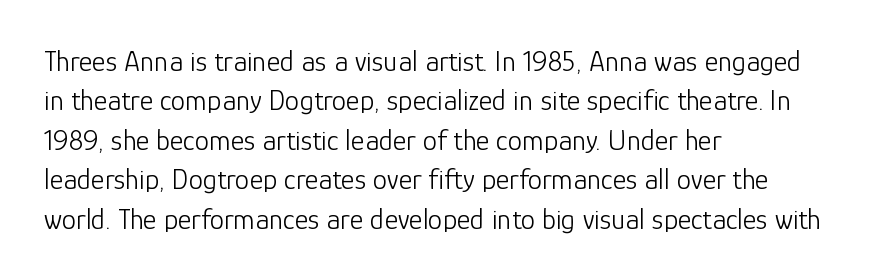
{"serif": "no", "italic": "no", "bold": "no", "weight": "light", "width": "normal", "stroke_contrast": "low", "x_height": "medium", "monospaced": "no", "underline": "no", "align": "left", "line_spacing": "normal", "line_spacing_ratio": 1.36, "letter_spacing": "normal", "letter_spacing_em": 0.0, "glyph_px": 29}
